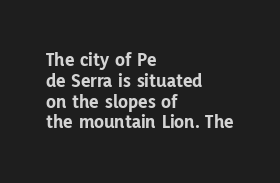
The typesetter chose a ragged-right arrangement here. Between one letter and the next there's only the usual sliver of space. What weight is shown? A full bold with thick strokes. Baseline-to-baseline distance is barely more than the letter height.
